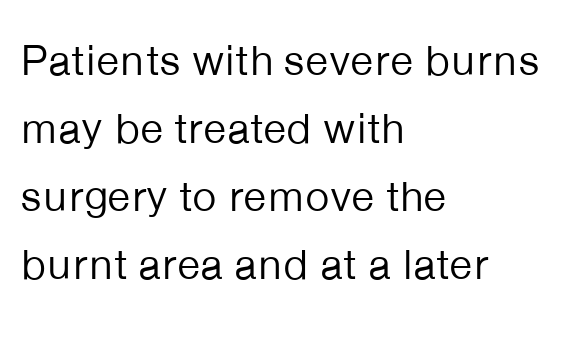
{"serif": "no", "italic": "no", "bold": "no", "weight": "regular", "width": "normal", "stroke_contrast": "low", "x_height": "medium", "monospaced": "no", "underline": "no", "align": "left", "line_spacing": "normal", "line_spacing_ratio": 1.58, "letter_spacing": "normal", "letter_spacing_em": 0.0, "glyph_px": 43}
